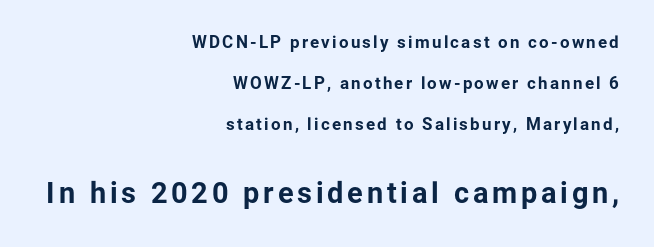
{"serif": "no", "italic": "no", "bold": "yes", "weight": "bold", "width": "normal", "stroke_contrast": "low", "x_height": "medium", "monospaced": "no", "underline": "no", "align": "right", "line_spacing": "loose", "line_spacing_ratio": 2.41, "larger_block": "second", "size_ratio": 1.71, "glyph_px": 29}
